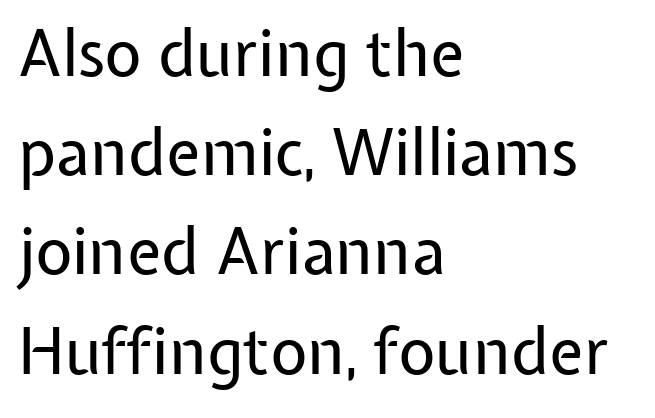
The image shows 64 px regular-weight sans-serif type, upright; set left-aligned, normal line spacing (1.55x), normal letter spacing, not underlined; low stroke contrast and a medium x-height.
